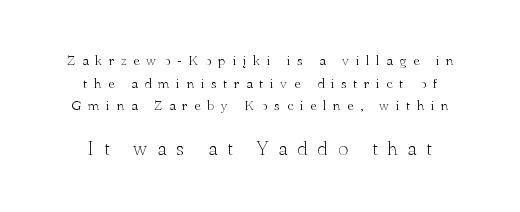
{"italic": "no", "bold": "no", "underline": "no", "align": "center", "line_spacing": "normal", "line_spacing_ratio": 1.61, "letter_spacing": "wide", "letter_spacing_em": 0.49, "larger_block": "second", "size_ratio": 1.43, "glyph_px": 20}
